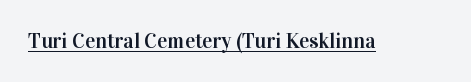
Q: Is the text italic (slanted)? A: No, it is upright.
Q: Is the text underlined? A: Yes.
Q: Is the spacing between letters normal or unusually wide? A: Normal.
